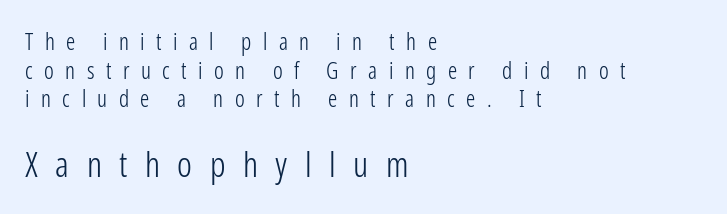
Looks like regular typesetting: each glyph gets only the width it needs. Type without underlining. Bold? No — there's no thickening of the strokes. Successive baselines arrive at the customary interval.
